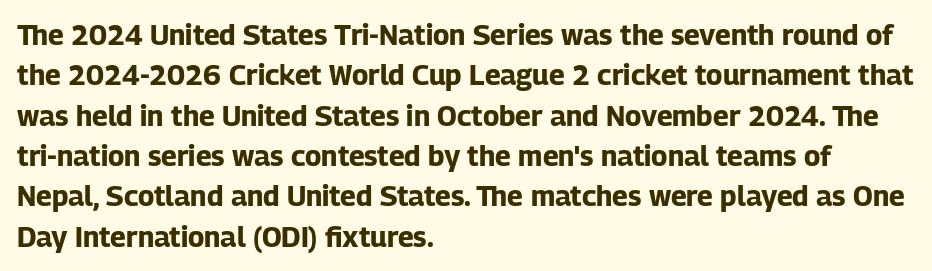
Set as a true bold cut, around the 700 mark. Horizontally, the lines are justified to the leading edge only. Spacing verdict: proportional, widths tailored to each character. The letters stand upright; this is a roman face. Type without underlining. This rendering leaves character spacing at its baseline value.
